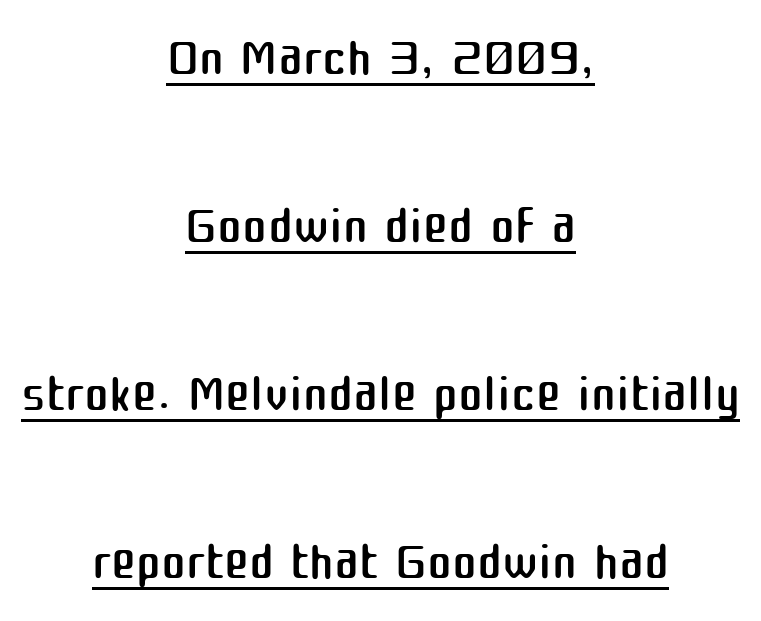
The image shows 75 px regular-weight sans-serif type, upright; set centered, loose line spacing (2.24x), normal letter spacing, underlined; medium stroke contrast and a medium x-height.
